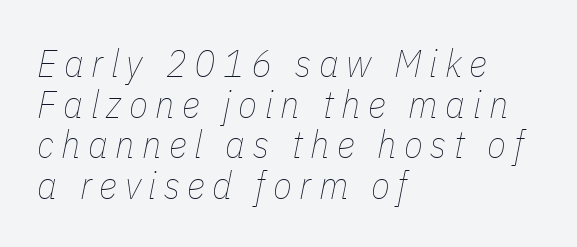
The image shows 39 px thin, condensed type, italic (leaning right); set left-aligned, tight line spacing (1.04x), not underlined; low stroke contrast and a medium x-height.
